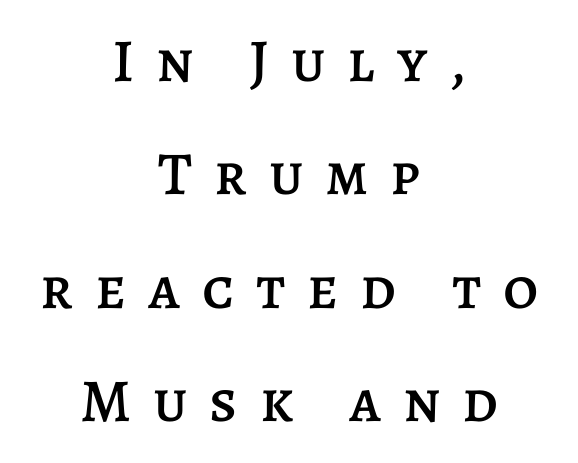
{"italic": "no", "width": "normal", "stroke_contrast": "low", "x_height": "large", "monospaced": "no", "underline": "no", "align": "center", "line_spacing_ratio": 1.86, "letter_spacing": "wide", "letter_spacing_em": 0.36, "glyph_px": 61}
